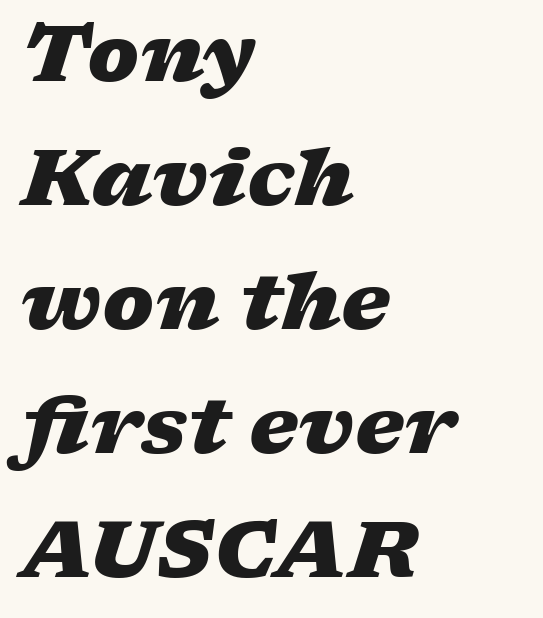
The image shows 78 px heavy, wide type, italic (leaning right); set left-aligned, normal line spacing (1.59x), normal letter spacing, not underlined; low stroke contrast and a medium x-height.
